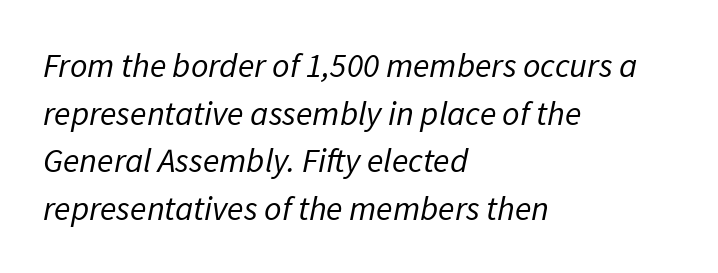
Q: Is the text bold? A: No.
Q: Is the typeface a serif or a sans-serif typeface? A: Sans-serif.
Q: Is the text underlined? A: No.
Q: How is the paragraph aligned? A: Left-aligned.
Q: Is the spacing between letters normal or unusually wide? A: Normal.
Q: Is the spacing between lines tight, normal or loose? A: Normal.
Q: Width (condensed, normal, or wide)? A: Normal.
Q: Stroke contrast? A: Low.
Q: x-height? A: Medium.
Q: Monospaced? A: No.
